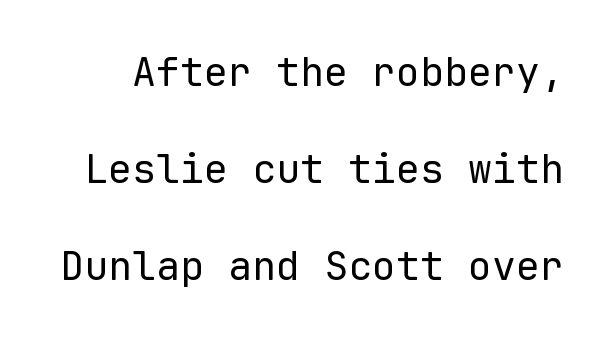
Unlike a traditional serif, this face leaves its strokes unadorned. Just letters on the line, the space beneath them empty. Stems here are at most as thick as an everyday book face. Words appear dense and cohesive because spacing is normal. Successive baselines arrive slowly, with a big drop between each. These lines are rendered in a fixed-pitch font.
